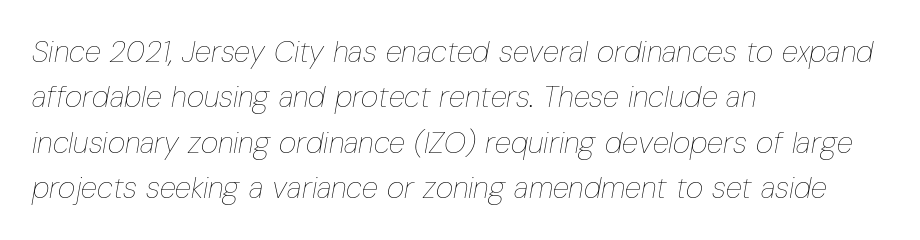
Do the characters align in a grid? No, the font is proportional. Is the type heavy? It reads as light-to-regular instead. Slanted lettering throughout. How are the letters spaced? Ordinarily, with no added tracking. Line spacing here is normal. A student would call this left alignment; a typographer would say flush left, rag right.
